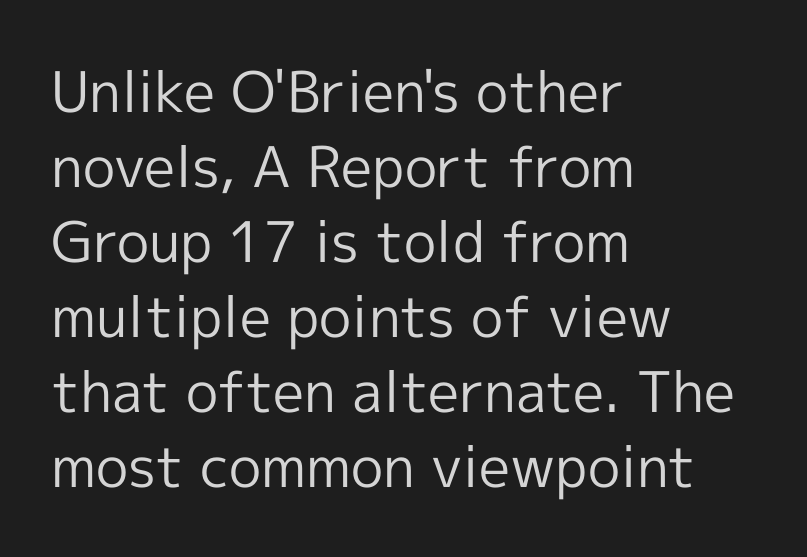
In terms of letterform style, serifs are entirely absent. The rendering keeps characters at their native spacing. These glyphs show unthickened strokes, regular width or finer. These lines stack with their left ends in a neat column. Compared with typical paragraphs, the rows here are spaced about the same.
